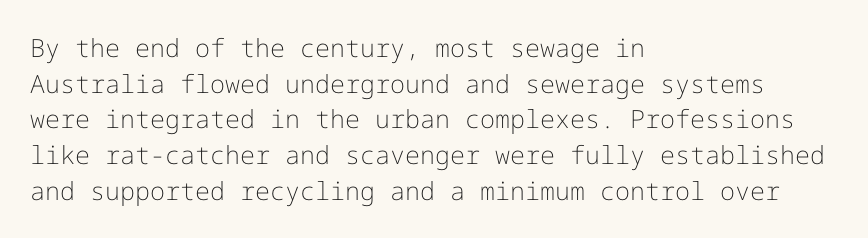
{"italic": "no", "bold": "no", "underline": "no", "align": "left", "line_spacing": "normal", "line_spacing_ratio": 1.43, "letter_spacing": "normal", "letter_spacing_em": 0.0, "glyph_px": 25}
